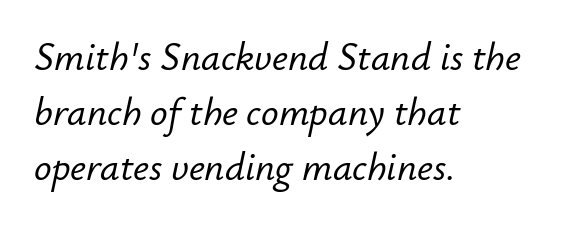
Q: Is the text italic (slanted)? A: Yes, it leans right by about 12 degrees.
Q: Is the text underlined? A: No.
Q: How is the paragraph aligned? A: Left-aligned.
Q: Is the spacing between letters normal or unusually wide? A: Normal.
Q: Is the spacing between lines tight, normal or loose? A: Normal.
Q: Width (condensed, normal, or wide)? A: Normal.
Q: Stroke contrast? A: Low.
Q: x-height? A: Small.
Q: Monospaced? A: No.
